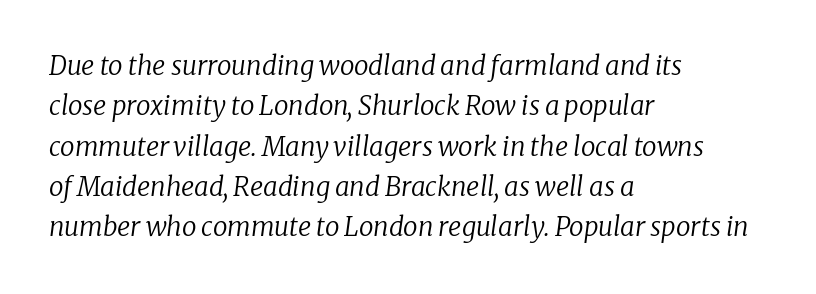
{"italic": "yes", "lean": "right", "slant_degrees": 8, "bold": "no", "underline": "no", "align": "left", "line_spacing": "normal", "line_spacing_ratio": 1.55, "letter_spacing": "normal", "letter_spacing_em": 0.0, "glyph_px": 26}
